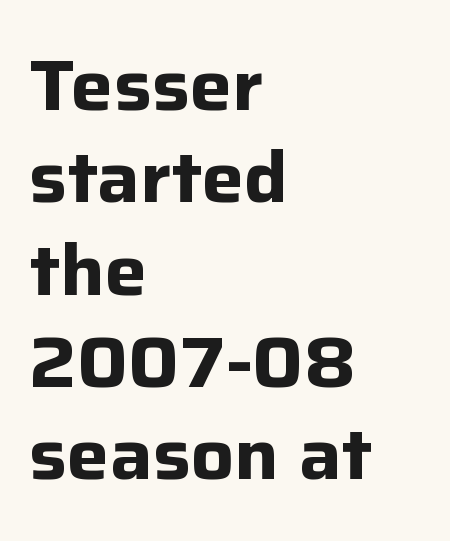
The strokes are fattened all the way to bold. Is this a fixed-width face? No — the glyphs have proportional, varying widths. Italic: no, the glyphs are upright roman. In CSS terms this would be text-align: left. These lines sit exactly where default settings would place them.
